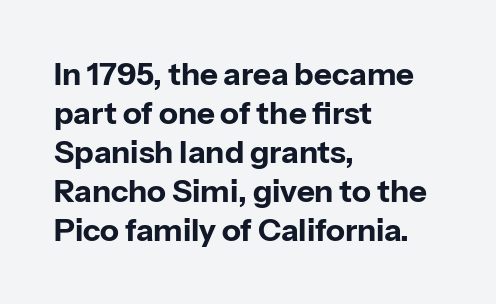
Quick note: interline space is typical. No feet cap the strokes, marking this as sans-serif type. The zone under the glyphs is completely vacant. I'd describe the lettering as bold — thick and assertive. Do the characters align in a grid? No, the font is proportional.
